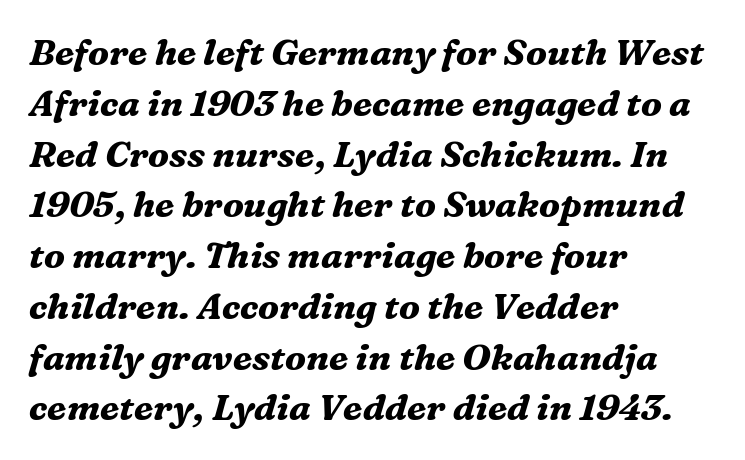
{"serif": "yes", "italic": "yes", "lean": "right", "slant_degrees": 16, "bold": "yes", "weight": "bold", "width": "normal", "stroke_contrast": "medium", "x_height": "medium", "monospaced": "no", "underline": "no", "align": "left", "line_spacing": "normal", "line_spacing_ratio": 1.41, "letter_spacing": "normal", "letter_spacing_em": 0.0, "glyph_px": 36}
